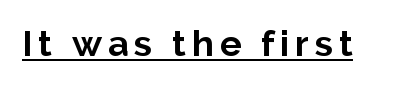
No feet cap the strokes, marking this as sans-serif type. The string is rendered with underlining switched on. On the weight axis this lands at bold, roughly 700. Each letter keeps its own natural width here, so spacing adapts to shape.
